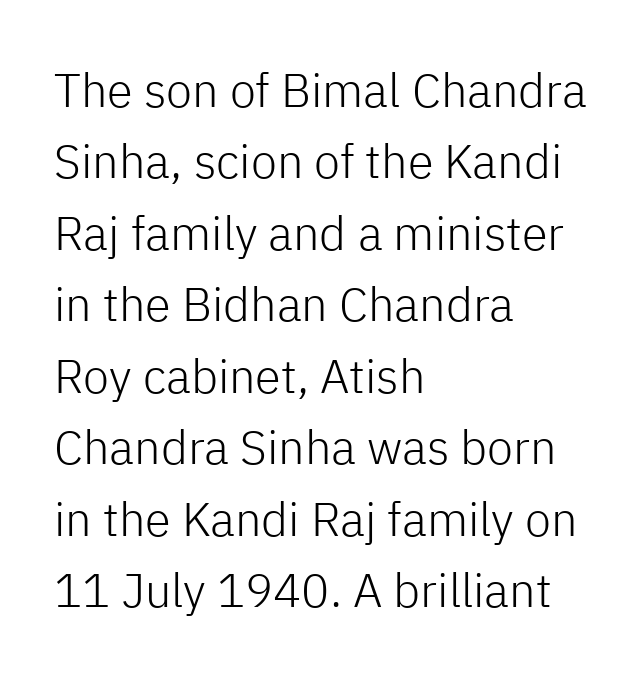
The image shows 47 px light sans-serif type, upright; set left-aligned, normal line spacing (1.52x), normal letter spacing, not underlined; low stroke contrast and a medium x-height.
